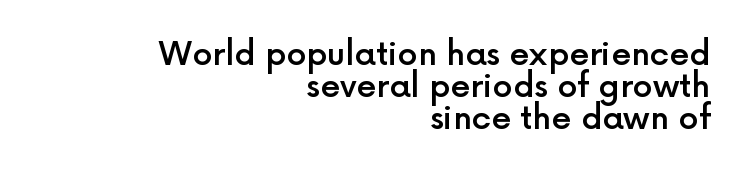
The image shows 32 px semibold sans-serif type, upright; set right-aligned, tight line spacing (1.0x), normal letter spacing, not underlined; a medium x-height.
